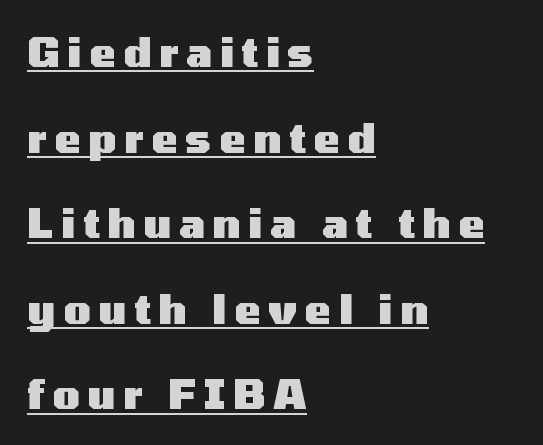
This rendering uses left alignment, leaving the right contour irregular. Ordinary non-slanted type is in use. The block of text is sparse from top to bottom, with ample space between rows. The rendering uses natural spacing where letterforms have individual widths. The passage shown is typeset with a sans-serif family. The string is rendered with underlining switched on.
